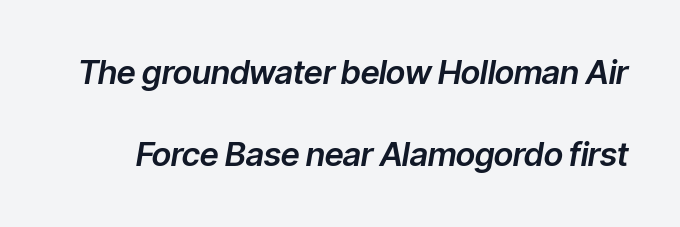
Q: Is the text italic (slanted)? A: Yes, it leans right by about 9 degrees.
Q: Is the text underlined? A: No.
Q: Is the spacing between letters normal or unusually wide? A: Normal.
Q: Is the spacing between lines tight, normal or loose? A: Loose.
Q: Width (condensed, normal, or wide)? A: Normal.
Q: Stroke contrast? A: Low.
Q: x-height? A: Medium.
Q: Monospaced? A: No.
